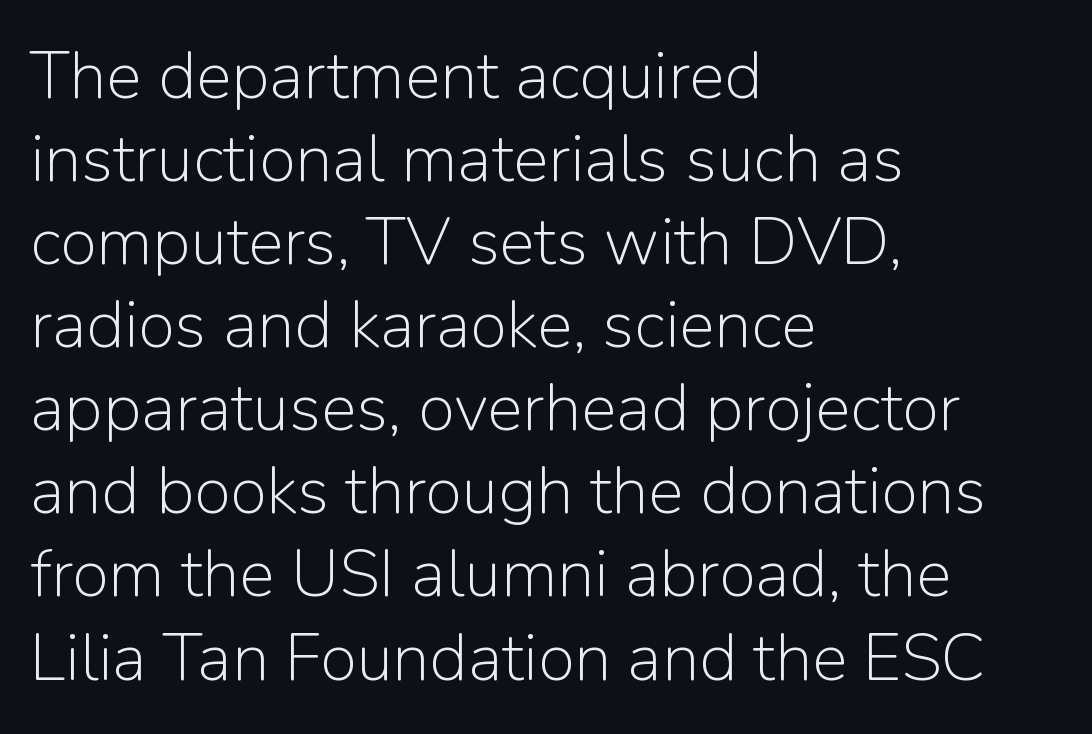
Upright lettering throughout. Nothing heavy about these letters — not bold at all. Caption: standard tracking, unaltered. Each letter keeps its own natural width here, so spacing adapts to shape.
